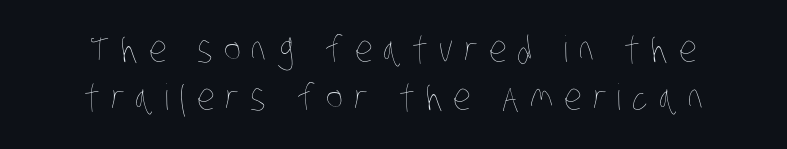
{"bold": "no", "weight": "thin", "width": "condensed", "stroke_contrast": "low", "x_height": "large", "monospaced": "no", "underline": "no", "line_spacing": "normal", "line_spacing_ratio": 1.33, "letter_spacing": "wide", "letter_spacing_em": 0.3, "glyph_px": 36}
